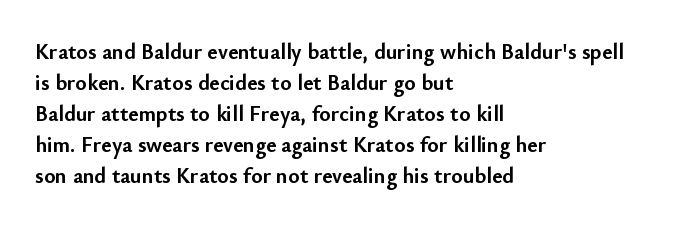
{"italic": "no", "bold": "yes", "underline": "no", "align": "left", "line_spacing": "normal", "line_spacing_ratio": 1.41, "letter_spacing": "normal", "letter_spacing_em": 0.0, "glyph_px": 22}
